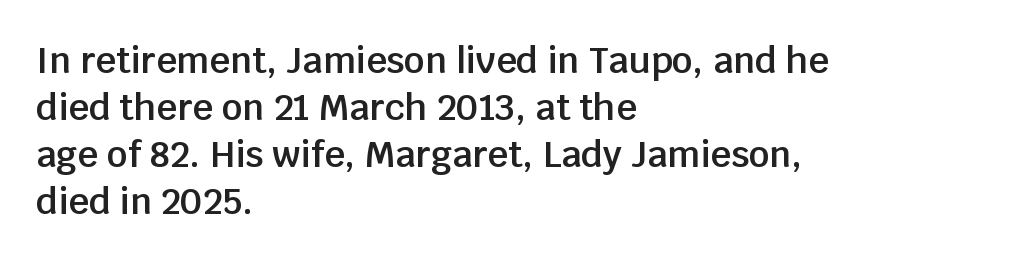
Clear beneath every line of the passage. The type family on display is of the sans-serif kind. Normally led — the rows are evenly, conventionally spaced. All the whitespace from short lines collects on the right. Varying glyph widths throughout — classic text-font behaviour.
